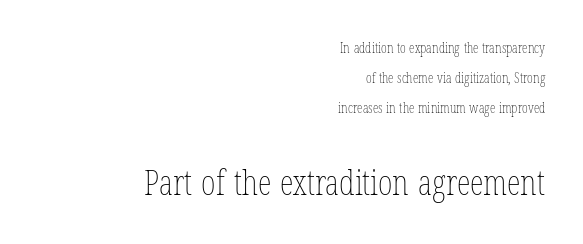
{"italic": "no", "bold": "no", "weight": "thin", "width": "condensed", "stroke_contrast": "low", "x_height": "medium", "monospaced": "no", "underline": "no", "align": "right", "line_spacing": "loose", "line_spacing_ratio": 2.16, "letter_spacing": "normal", "letter_spacing_em": 0.0, "larger_block": "second", "size_ratio": 2.5, "glyph_px": 35}
